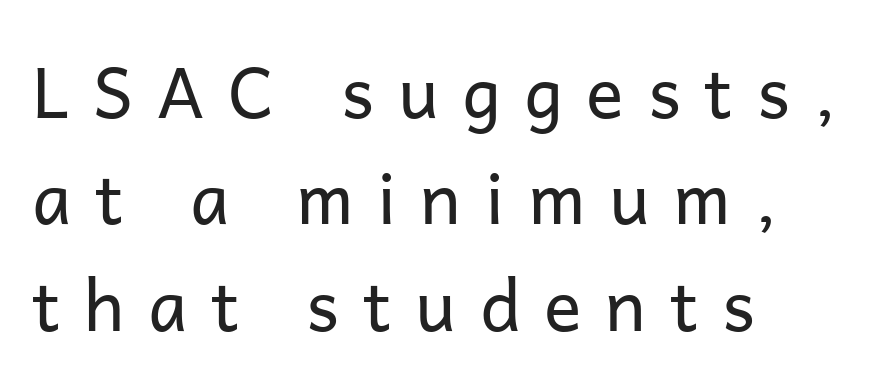
{"serif": "no", "italic": "no", "bold": "no", "weight": "regular", "width": "normal", "stroke_contrast": "low", "x_height": "medium", "monospaced": "no", "underline": "no", "align": "left", "line_spacing": "normal", "line_spacing_ratio": 1.52, "letter_spacing": "wide", "letter_spacing_em": 0.34, "glyph_px": 70}
